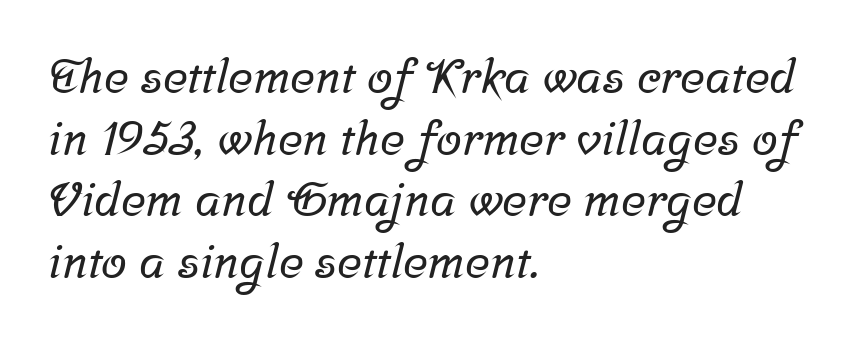
The space beneath each line is pristine and unruled. Is the block centered? No — it sits flush against the left margin. Students, observe: this is what conventionally led text looks like.
